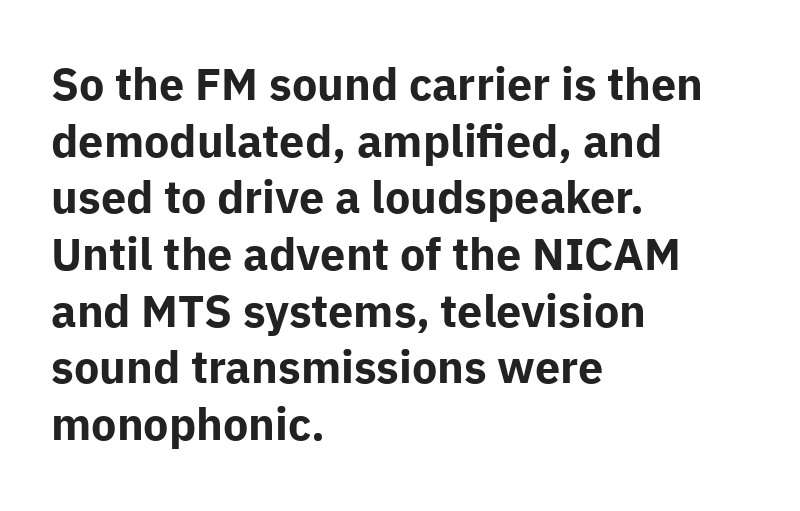
Q: Is the text bold? A: Yes.
Q: Is the text italic (slanted)? A: No, it is upright.
Q: Is the typeface a serif or a sans-serif typeface? A: Sans-serif.
Q: Is the text underlined? A: No.
Q: How is the paragraph aligned? A: Left-aligned.
Q: Is the spacing between letters normal or unusually wide? A: Normal.
Q: Is the spacing between lines tight, normal or loose? A: Normal.
Q: Width (condensed, normal, or wide)? A: Normal.
Q: Stroke contrast? A: Low.
Q: x-height? A: Medium.
Q: Monospaced? A: No.
